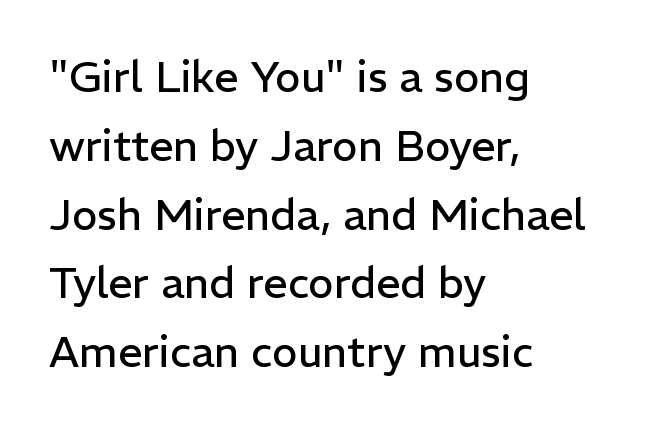
Bold? No — there's no thickening of the strokes. Where is the straight margin? On the left. Nope, no serifs anywhere on these letters. The font's upright variant was chosen for this text.
